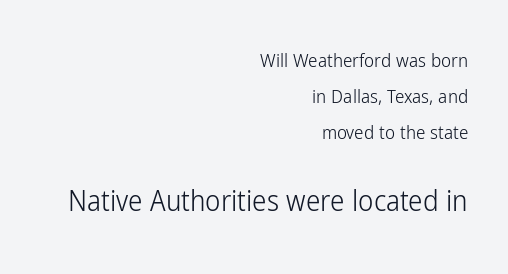
Heft: none added — not bold. The area under the type is left untouched. Each letter's strokes conclude bluntly, with no projecting serifs. Typeset ragged left — the right edge is the straight one. Between one letter and the next there's only the usual sliver of space.
